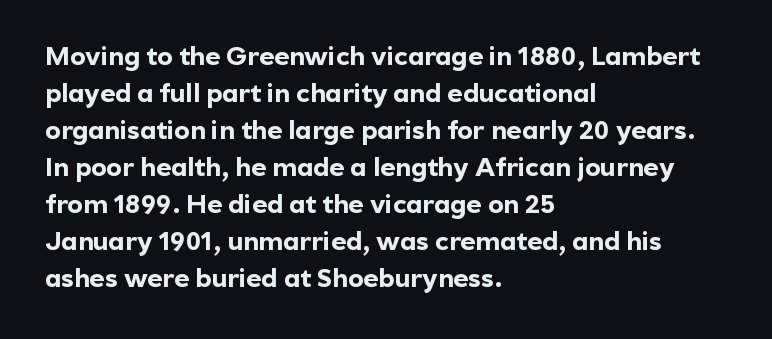
These words are printed bold, with thick strokes throughout. Between one letter and the next there's only the usual sliver of space. The letters stand straight up with perfectly vertical stems. The rendering anchors every line to the left-hand side. The leading is moderate, giving the passage an even texture.
